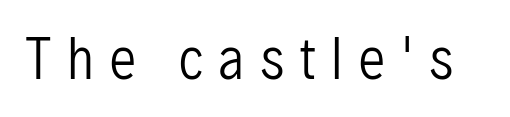
Q: Is the text bold? A: No.
Q: Is the text italic (slanted)? A: No, it is upright.
Q: Is the typeface a serif or a sans-serif typeface? A: Sans-serif.
Q: Is the text underlined? A: No.
Q: Is the spacing between letters normal or unusually wide? A: Unusually wide.
Q: Width (condensed, normal, or wide)? A: Condensed.
Q: Stroke contrast? A: Low.
Q: x-height? A: Medium.
Q: Monospaced? A: No.
